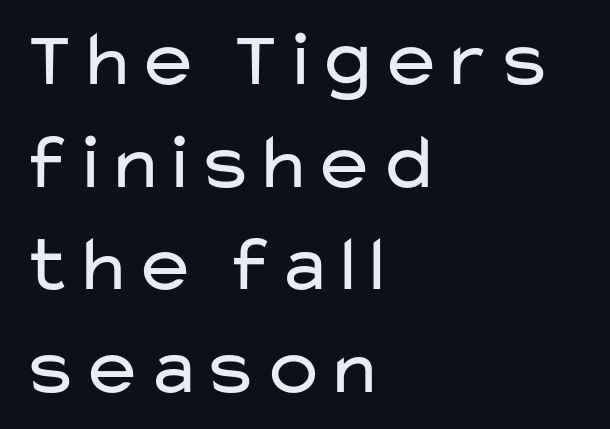
{"serif": "no", "italic": "no", "bold": "no", "weight": "regular", "width": "wide", "stroke_contrast": "low", "x_height": "medium", "monospaced": "no", "underline": "no", "align": "left", "line_spacing": "normal", "line_spacing_ratio": 1.3, "letter_spacing": "normal", "letter_spacing_em": 0.0, "glyph_px": 79}
